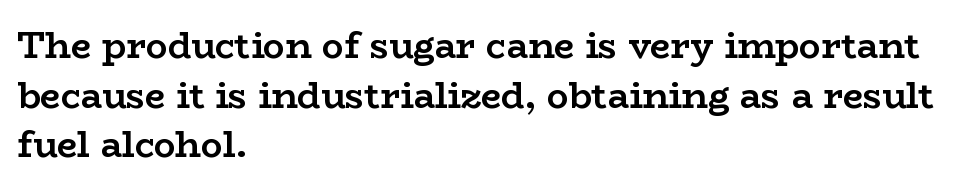
{"serif": "yes", "italic": "no", "bold": "yes", "weight": "semibold", "width": "wide", "stroke_contrast": "low", "x_height": "medium", "monospaced": "no", "underline": "no", "align": "left", "line_spacing": "normal", "line_spacing_ratio": 1.38, "letter_spacing": "normal", "letter_spacing_em": 0.0, "glyph_px": 36}
